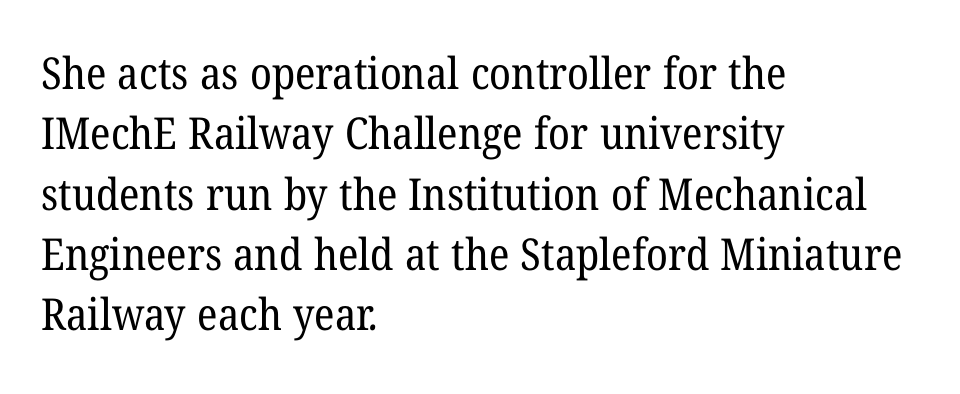
{"serif": "yes", "bold": "no", "weight": "regular", "width": "normal", "stroke_contrast": "low", "x_height": "medium", "monospaced": "no", "underline": "no", "align": "left", "line_spacing": "normal", "line_spacing_ratio": 1.37, "letter_spacing": "normal", "letter_spacing_em": 0.0, "glyph_px": 44}
